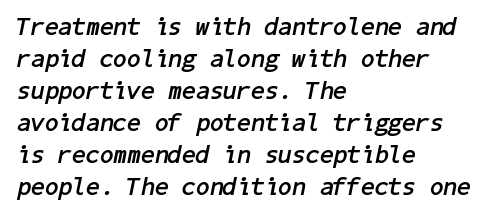
The image shows 25 px bold type, italic (leaning right); set left-aligned, normal line spacing (1.28x), normal letter spacing, not underlined.
